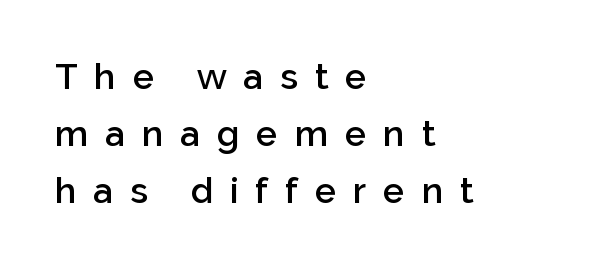
The image shows 36 px semibold sans-serif type, upright; set left-aligned, normal line spacing (1.59x), unusually wide letter spacing (+0.47 em), not underlined; low stroke contrast and a medium x-height.
